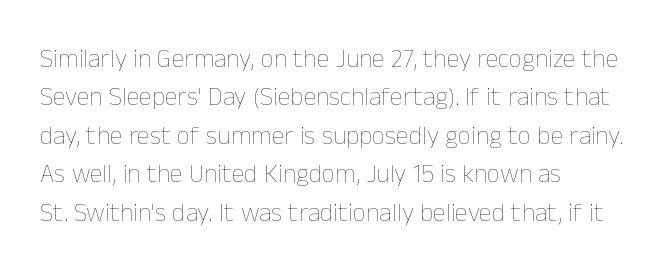
Q: Is the text bold? A: No.
Q: Is the text italic (slanted)? A: No, it is upright.
Q: Is the text underlined? A: No.
Q: How is the paragraph aligned? A: Left-aligned.
Q: Is the spacing between letters normal or unusually wide? A: Normal.
Q: Is the spacing between lines tight, normal or loose? A: Normal.
